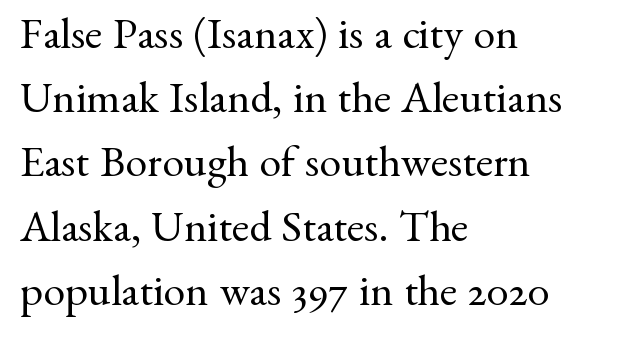
Q: Is the text bold? A: No.
Q: Is the text italic (slanted)? A: No, it is upright.
Q: Is the typeface a serif or a sans-serif typeface? A: Serif.
Q: Is the text underlined? A: No.
Q: How is the paragraph aligned? A: Left-aligned.
Q: Is the spacing between letters normal or unusually wide? A: Normal.
Q: Is the spacing between lines tight, normal or loose? A: Normal.
Q: Width (condensed, normal, or wide)? A: Normal.
Q: Stroke contrast? A: Medium.
Q: x-height? A: Small.
Q: Monospaced? A: No.
